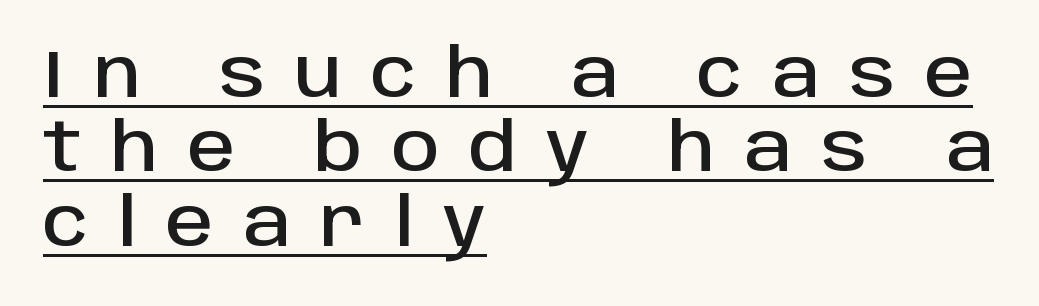
The image shows 67 px sans-serif type, upright; set left-aligned, tight line spacing (1.11x), unusually wide letter spacing (+0.44 em), underlined; low stroke contrast and a large x-height.
